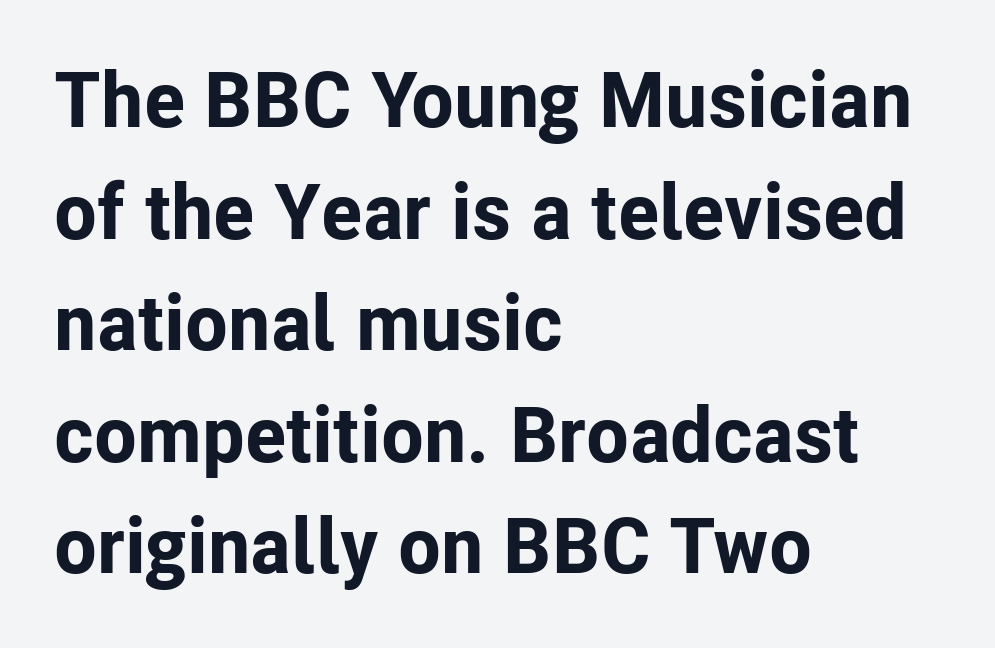
{"serif": "no", "italic": "no", "bold": "yes", "weight": "bold", "width": "normal", "stroke_contrast": "low", "x_height": "medium", "monospaced": "no", "underline": "no", "align": "left", "line_spacing": "normal", "line_spacing_ratio": 1.43, "letter_spacing": "normal", "letter_spacing_em": 0.0, "glyph_px": 78}
